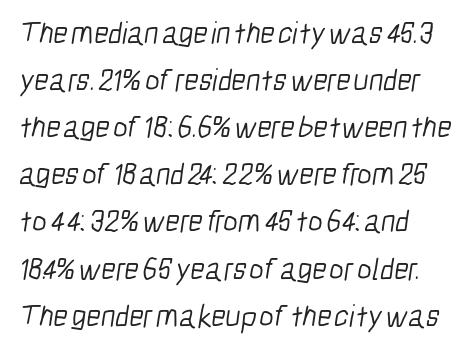
Q: Is the text bold? A: No.
Q: Is the typeface a serif or a sans-serif typeface? A: Sans-serif.
Q: Is the text underlined? A: No.
Q: How is the paragraph aligned? A: Left-aligned.
Q: Is the spacing between letters normal or unusually wide? A: Normal.
Q: Is the spacing between lines tight, normal or loose? A: Normal.
Q: Width (condensed, normal, or wide)? A: Condensed.
Q: Stroke contrast? A: Low.
Q: x-height? A: Medium.
Q: Monospaced? A: No.
